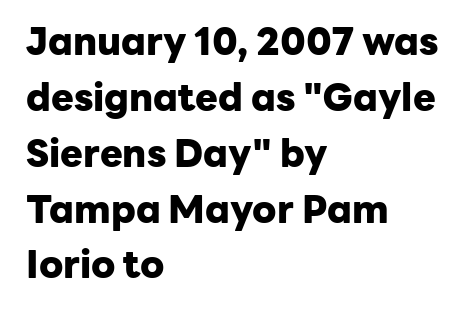
The image shows 38 px heavy sans-serif type, upright; set left-aligned, normal line spacing (1.47x), normal letter spacing, not underlined; low stroke contrast and a medium x-height.
